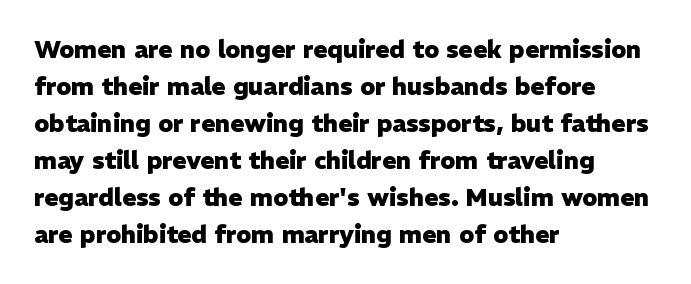
Q: Is the text bold? A: Yes.
Q: Is the text italic (slanted)? A: No, it is upright.
Q: Is the text underlined? A: No.
Q: How is the paragraph aligned? A: Left-aligned.
Q: Is the spacing between letters normal or unusually wide? A: Normal.
Q: Is the spacing between lines tight, normal or loose? A: Normal.
